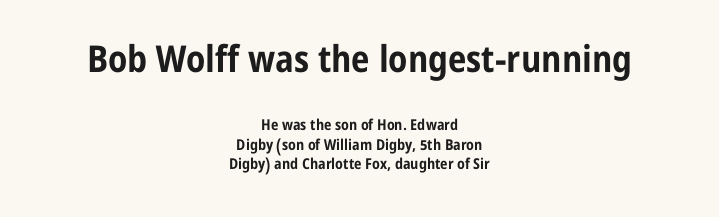
You get the large type first, then a drop to smaller type. Short note: letters normally spaced. Notice how thick the strokes are: this is what a full bold looks like. Unlike a traditional serif, this face leaves its strokes unadorned. Check under the words: just untouched page. Do the characters align in a grid? No, the font is proportional.
